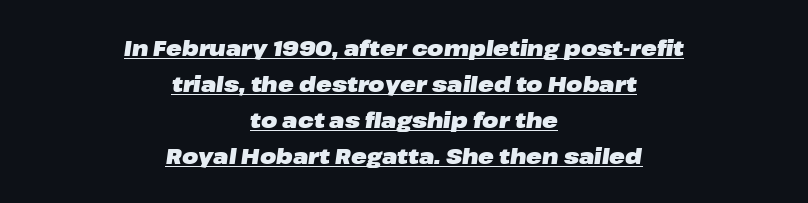
The words here are underlined. Is the letter spacing exaggerated? No — it looks like the ordinary default. Compared with ordinary roman type, these characters are visibly tilted. These lines stack symmetrically, like a column narrowing and widening about its center. Weight check: bold — yes, fully.
